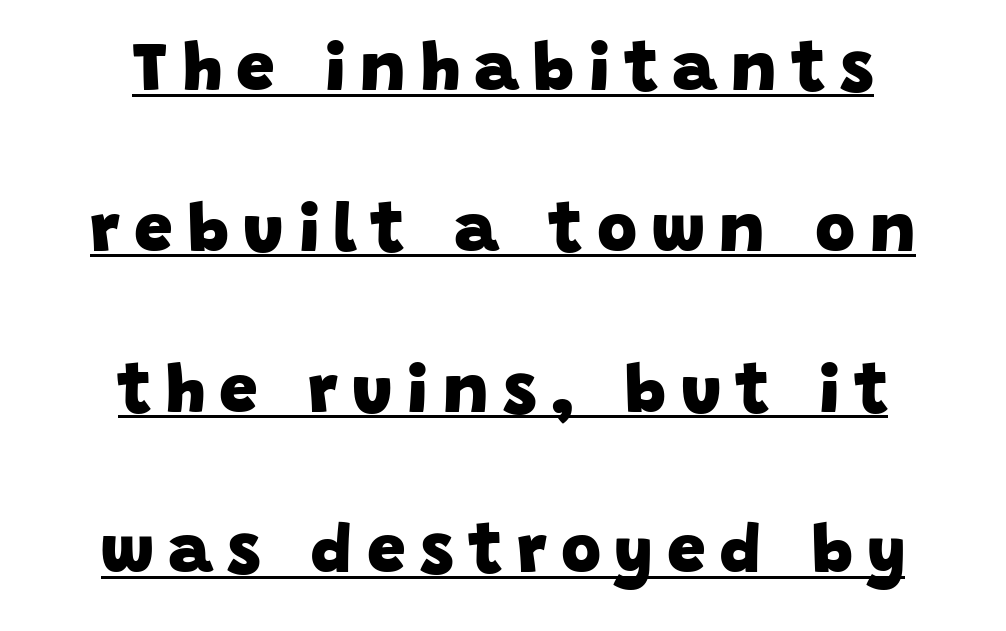
Q: Is the text bold? A: Yes.
Q: Is the typeface a serif or a sans-serif typeface? A: Sans-serif.
Q: Is the text underlined? A: Yes.
Q: How is the paragraph aligned? A: Centered.
Q: Is the spacing between letters normal or unusually wide? A: Unusually wide.
Q: Is the spacing between lines tight, normal or loose? A: Loose.
Q: Width (condensed, normal, or wide)? A: Normal.
Q: Stroke contrast? A: Low.
Q: x-height? A: Large.
Q: Monospaced? A: No.
